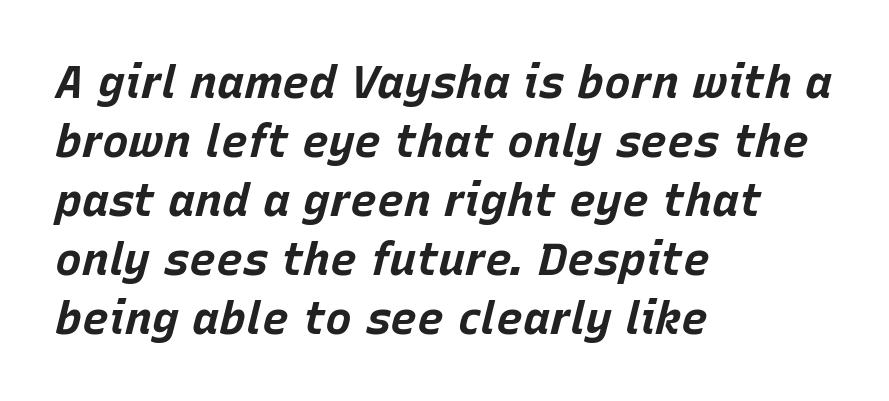
The image shows 45 px bold type, italic (leaning right); set left-aligned, normal line spacing (1.31x), normal letter spacing, not underlined; low stroke contrast and a large x-height.
